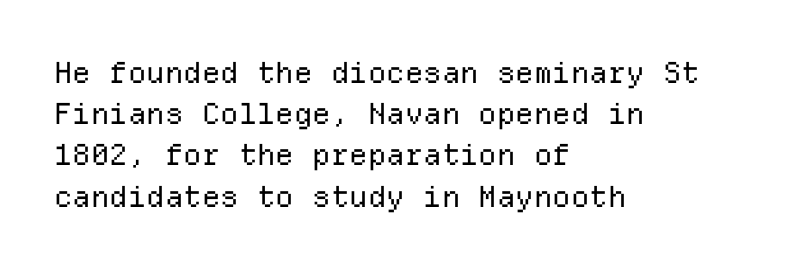
{"serif": "no", "italic": "no", "bold": "no", "weight": "regular", "width": "normal", "stroke_contrast": "low", "x_height": "medium", "monospaced": "yes", "underline": "no", "align": "left", "line_spacing": "normal", "line_spacing_ratio": 1.42, "letter_spacing": "normal", "letter_spacing_em": 0.0, "glyph_px": 29}
